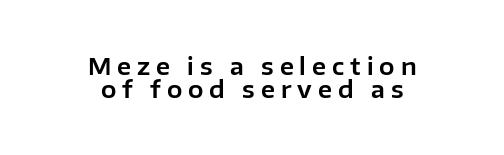
Q: Is the text italic (slanted)? A: No, it is upright.
Q: Is the text underlined? A: No.
Q: How is the paragraph aligned? A: Centered.
Q: Is the spacing between letters normal or unusually wide? A: Unusually wide.
Q: Is the spacing between lines tight, normal or loose? A: Tight.
